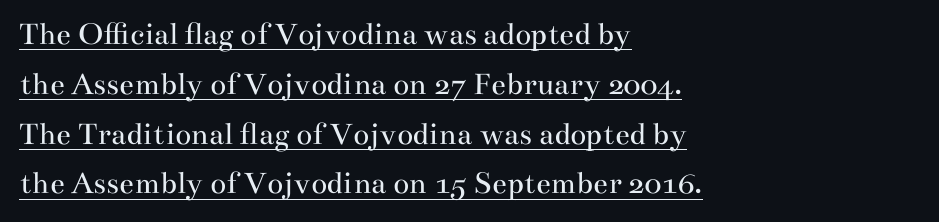
The image shows 33 px regular-weight, wide serif type, upright; set left-aligned, normal line spacing (1.51x), normal letter spacing, underlined; medium stroke contrast and a small x-height.
